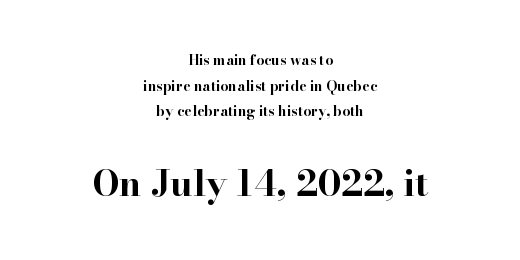
The image shows 36 px bold, wide serif type, upright; set centered, line spacing 1.83x, normal letter spacing, not underlined; the second (bottom) block is 2.57x larger; high stroke contrast and a small x-height.
